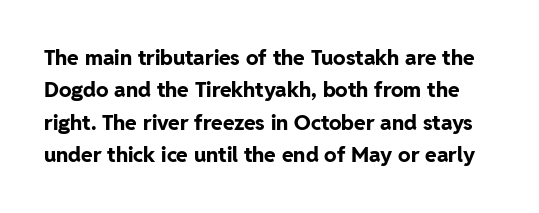
{"italic": "no", "bold": "yes", "underline": "no", "line_spacing": "normal", "line_spacing_ratio": 1.54, "letter_spacing": "normal", "letter_spacing_em": 0.0, "glyph_px": 21}
